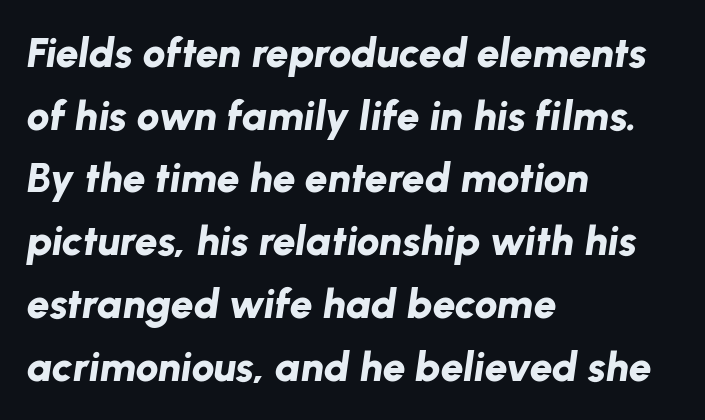
Q: Is the text bold? A: Yes.
Q: Is the text italic (slanted)? A: Yes, it leans right by about 8 degrees.
Q: Is the text underlined? A: No.
Q: How is the paragraph aligned? A: Left-aligned.
Q: Is the spacing between letters normal or unusually wide? A: Normal.
Q: Is the spacing between lines tight, normal or loose? A: Normal.
Q: Width (condensed, normal, or wide)? A: Normal.
Q: Stroke contrast? A: Low.
Q: x-height? A: Medium.
Q: Monospaced? A: No.
